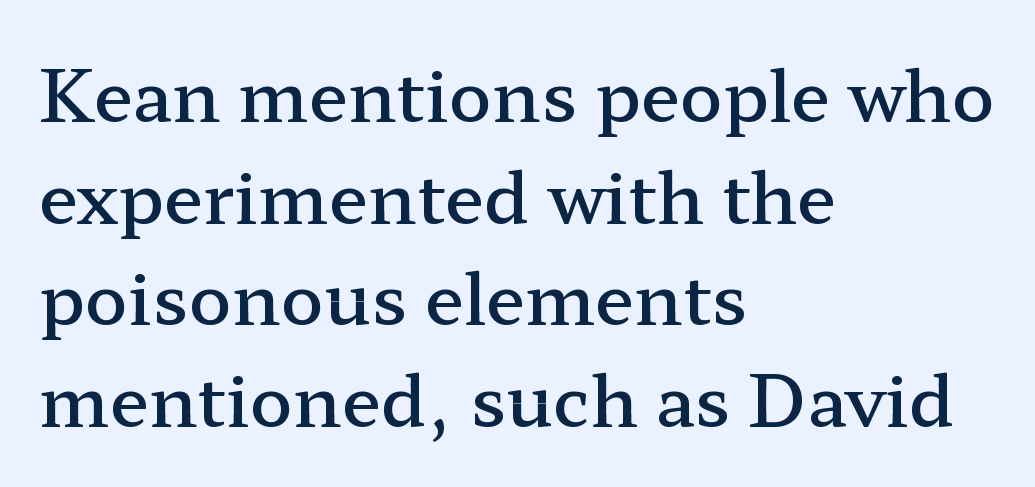
{"serif": "yes", "italic": "no", "bold": "semi", "weight": "semibold", "width": "wide", "stroke_contrast": "low", "x_height": "medium", "monospaced": "no", "underline": "no", "align": "left", "line_spacing": "normal", "line_spacing_ratio": 1.43, "letter_spacing": "normal", "letter_spacing_em": 0.0, "glyph_px": 71}
